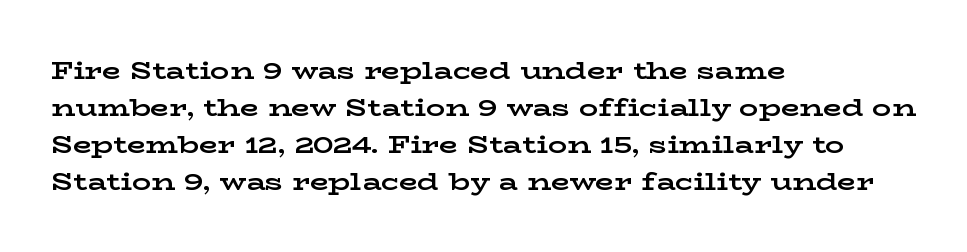
{"italic": "no", "bold": "yes", "underline": "no", "align": "left", "line_spacing": "normal", "line_spacing_ratio": 1.54, "letter_spacing": "normal", "letter_spacing_em": 0.0, "glyph_px": 24}
